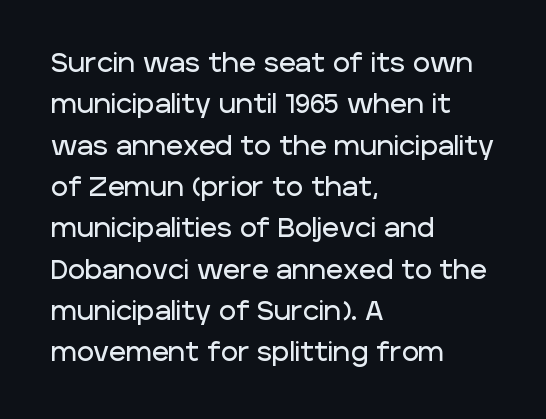
Honestly, there is no underline to notice here at all. Nothing unusual about the tracking: characters are spaced as the font intends. These lines stack with their left ends in a neat column. Posture: vertical. Normally led — the rows are evenly, conventionally spaced.
